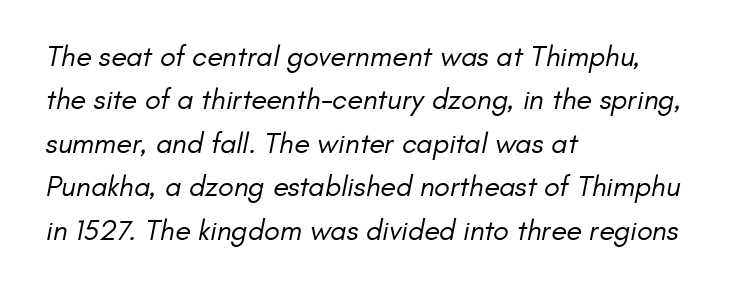
Q: Is the text bold? A: No.
Q: Is the typeface a serif or a sans-serif typeface? A: Sans-serif.
Q: Is the text underlined? A: No.
Q: How is the paragraph aligned? A: Left-aligned.
Q: Is the spacing between letters normal or unusually wide? A: Normal.
Q: Is the spacing between lines tight, normal or loose? A: Normal.
Q: Width (condensed, normal, or wide)? A: Normal.
Q: Stroke contrast? A: Low.
Q: x-height? A: Small.
Q: Monospaced? A: No.
